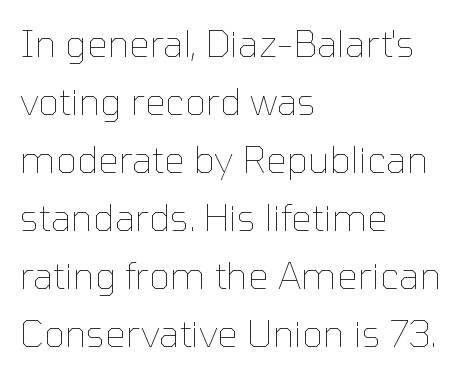
{"italic": "no", "bold": "no", "weight": "thin", "width": "normal", "stroke_contrast": "low", "x_height": "medium", "monospaced": "no", "underline": "no", "align": "left", "line_spacing": "normal", "line_spacing_ratio": 1.57, "letter_spacing": "normal", "letter_spacing_em": 0.0, "glyph_px": 37}
